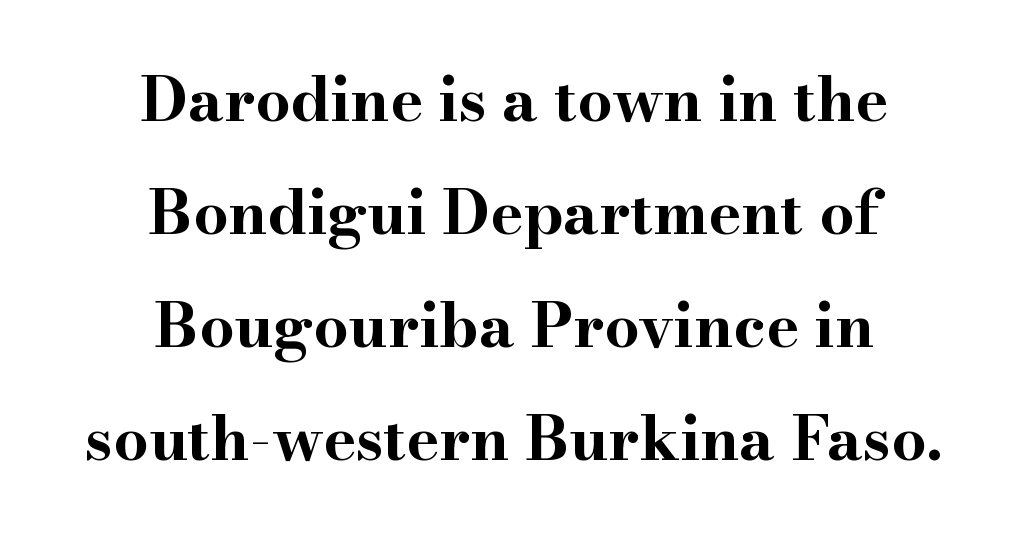
Q: Is the text bold? A: Yes.
Q: Is the text italic (slanted)? A: No, it is upright.
Q: Is the typeface a serif or a sans-serif typeface? A: Serif.
Q: Is the text underlined? A: No.
Q: How is the paragraph aligned? A: Centered.
Q: Is the spacing between letters normal or unusually wide? A: Normal.
Q: Width (condensed, normal, or wide)? A: Wide.
Q: Stroke contrast? A: High.
Q: x-height? A: Small.
Q: Monospaced? A: No.
